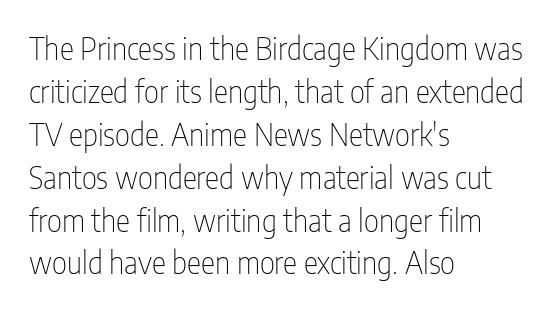
The image shows 30 px thin, condensed sans-serif type, upright; set left-aligned, normal line spacing (1.43x), normal letter spacing, not underlined; low stroke contrast and a medium x-height.
